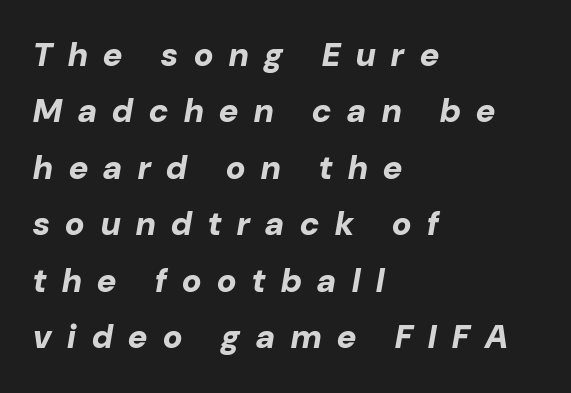
Q: Is the text bold? A: Yes.
Q: Is the text italic (slanted)? A: Yes, it leans right by about 10 degrees.
Q: Is the text underlined? A: No.
Q: How is the paragraph aligned? A: Left-aligned.
Q: Is the spacing between letters normal or unusually wide? A: Unusually wide.
Q: Width (condensed, normal, or wide)? A: Normal.
Q: Stroke contrast? A: Low.
Q: x-height? A: Medium.
Q: Monospaced? A: No.
